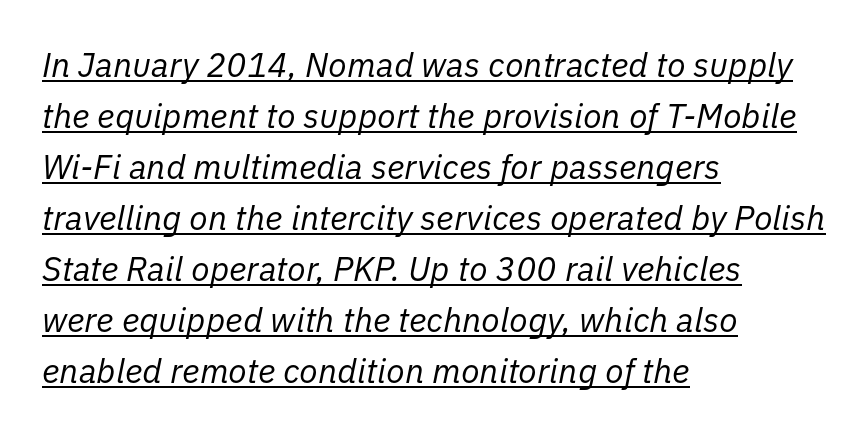
This reads as an unemphasized weight, regular at the heaviest. The gaps between neighbouring characters are ordinary and unremarkable. A typesetter would call this proportional, since set widths differ per character. This rendering uses left alignment, leaving the right contour irregular. Reading down the column, the eye jumps a familiar distance to each next line. Would a proofreader flag this as italicized? Yes.
